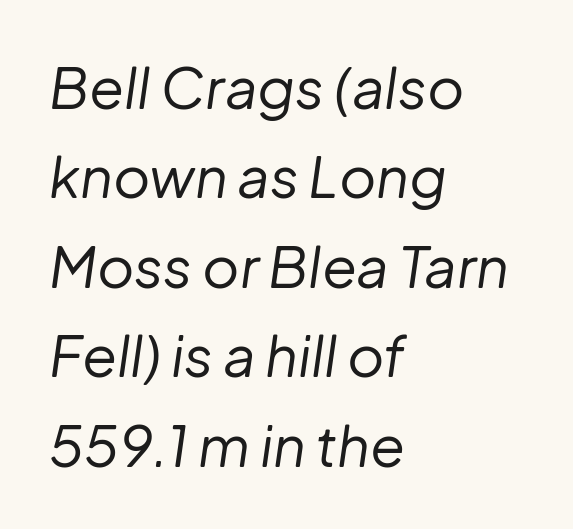
Q: Is the text bold? A: No.
Q: Is the text italic (slanted)? A: Yes, it leans right by about 8 degrees.
Q: Is the text underlined? A: No.
Q: How is the paragraph aligned? A: Left-aligned.
Q: Is the spacing between letters normal or unusually wide? A: Normal.
Q: Is the spacing between lines tight, normal or loose? A: Normal.
Q: Width (condensed, normal, or wide)? A: Normal.
Q: Stroke contrast? A: Low.
Q: x-height? A: Medium.
Q: Monospaced? A: No.
